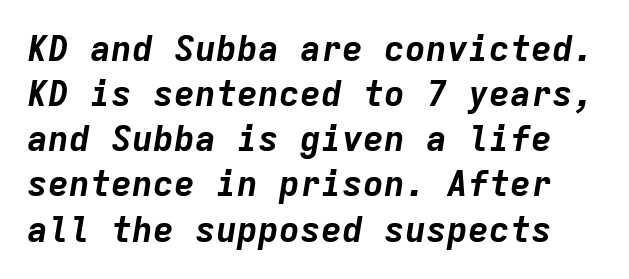
These lines are rendered in a fixed-pitch font. The designer left line spacing at the default. The glyphs look as if they've been sheared to an angle. On the weight axis this lands at bold, roughly 700. A typesetter would call this zero additional tracking. The passage shown is not underscored anywhere.
